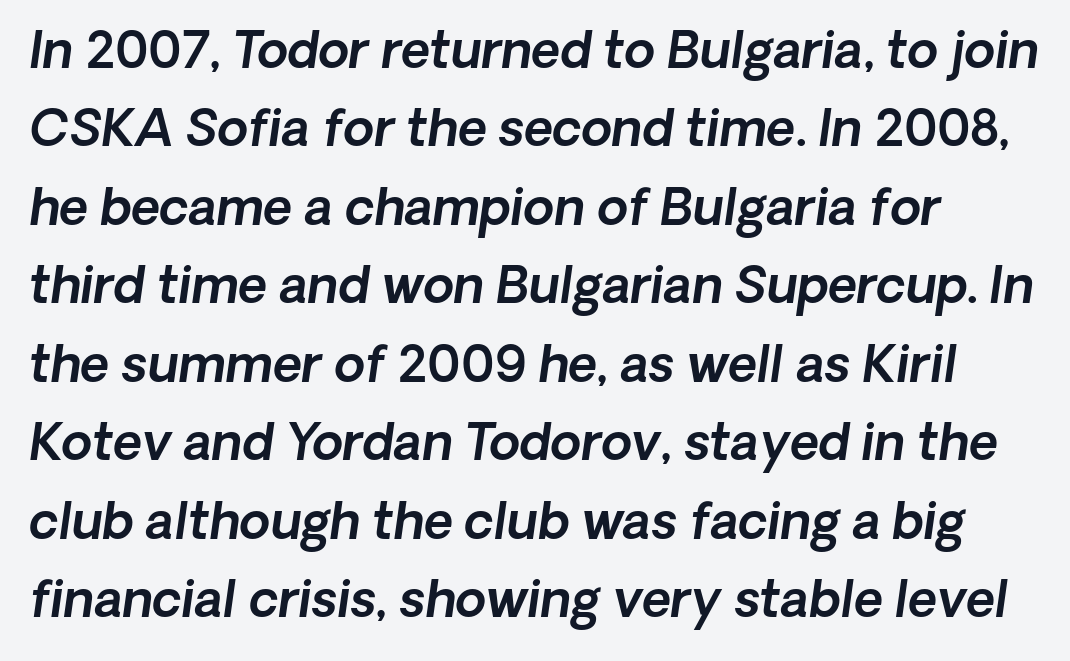
Caption: standard tracking, unaltered. No word sits above an underline. Unlike a traditional serif, this face leaves its strokes unadorned. Spacing verdict: proportional, widths tailored to each character. The line-height multiplier appears to be the usual default.
